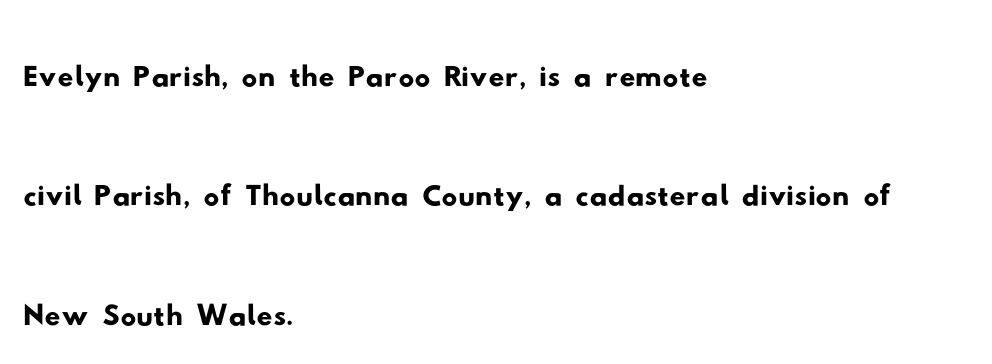
{"serif": "no", "width": "wide", "stroke_contrast": "low", "x_height": "small", "monospaced": "no", "underline": "no", "align": "left", "line_spacing": "normal", "line_spacing_ratio": 1.53, "letter_spacing": "normal", "letter_spacing_em": 0.0, "glyph_px": 78}
